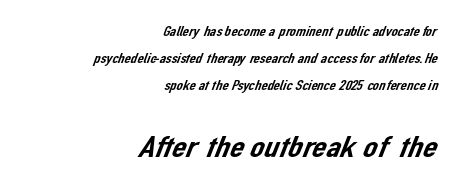
The image shows 32 px sans-serif type; set right-aligned, loose line spacing (1.94x), normal letter spacing, not underlined; the second (bottom) block is 2.29x larger; low stroke contrast and a medium x-height.
